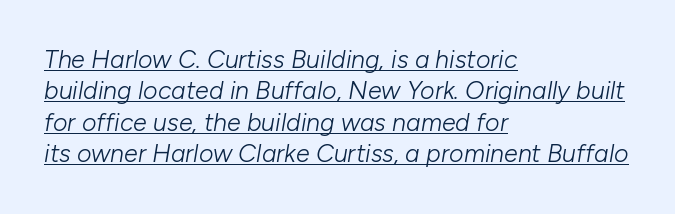
Q: Is the text bold? A: No.
Q: Is the text italic (slanted)? A: Yes, it leans right by about 10 degrees.
Q: Is the text underlined? A: Yes.
Q: How is the paragraph aligned? A: Left-aligned.
Q: Is the spacing between letters normal or unusually wide? A: Normal.
Q: Is the spacing between lines tight, normal or loose? A: Normal.
